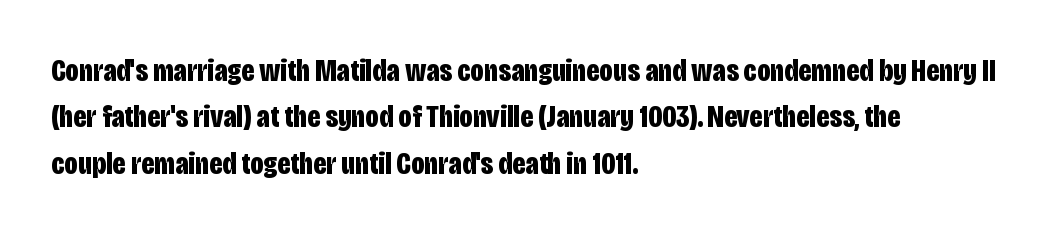
Q: Is the text bold? A: Yes.
Q: Is the text italic (slanted)? A: No, it is upright.
Q: Is the typeface a serif or a sans-serif typeface? A: Sans-serif.
Q: Is the text underlined? A: No.
Q: How is the paragraph aligned? A: Left-aligned.
Q: Is the spacing between letters normal or unusually wide? A: Normal.
Q: Is the spacing between lines tight, normal or loose? A: Normal.
Q: Width (condensed, normal, or wide)? A: Condensed.
Q: Stroke contrast? A: Low.
Q: x-height? A: Large.
Q: Monospaced? A: No.
